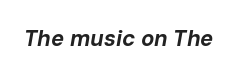
Short note: letters normally spaced. Italic: yes, the glyphs are oblique. Beneath every word, the page is bare. Compared with an ordinary text face, these strokes are far heavier — a full bold.
